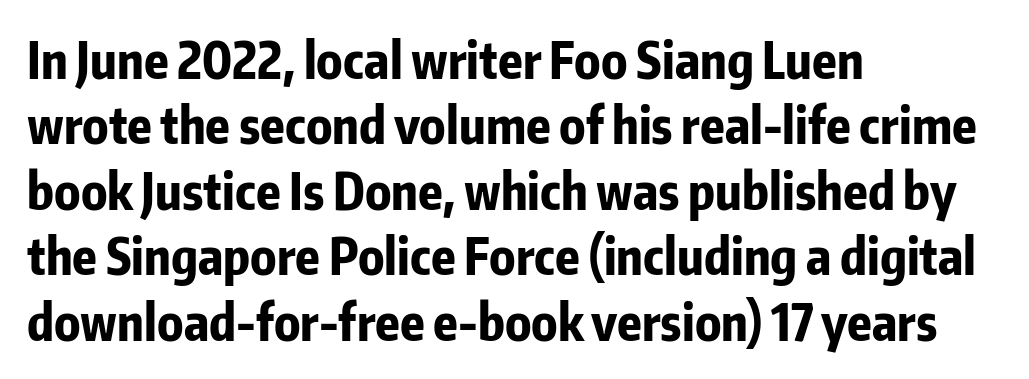
Q: Is the text bold? A: Yes.
Q: Is the text italic (slanted)? A: No, it is upright.
Q: Is the typeface a serif or a sans-serif typeface? A: Sans-serif.
Q: Is the text underlined? A: No.
Q: How is the paragraph aligned? A: Left-aligned.
Q: Is the spacing between letters normal or unusually wide? A: Normal.
Q: Is the spacing between lines tight, normal or loose? A: Normal.
Q: Width (condensed, normal, or wide)? A: Condensed.
Q: Stroke contrast? A: Low.
Q: x-height? A: Medium.
Q: Monospaced? A: No.
